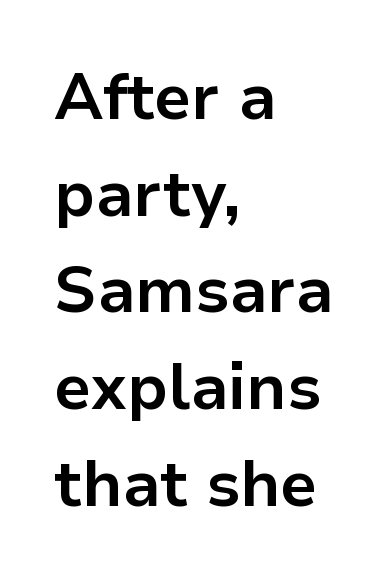
The image shows 64 px bold sans-serif type, upright; set left-aligned, normal line spacing (1.51x), normal letter spacing, not underlined; low stroke contrast and a medium x-height.
